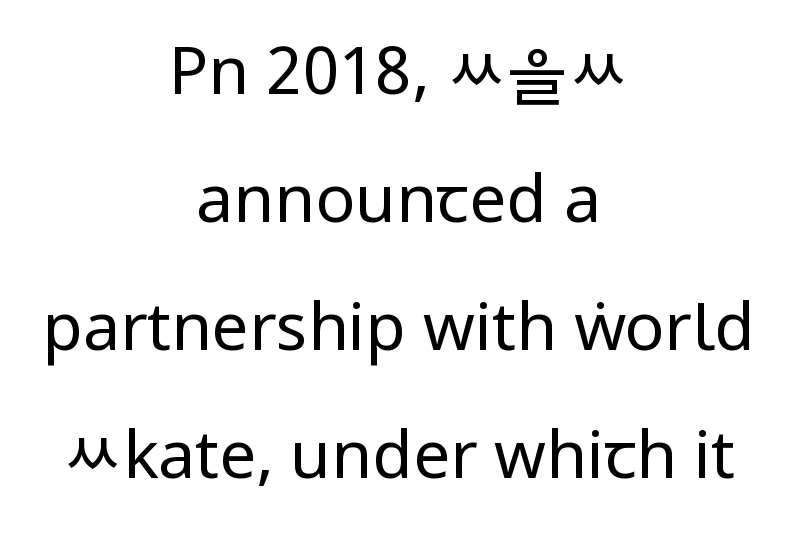
Q: Is the text bold? A: No.
Q: Is the text italic (slanted)? A: No, it is upright.
Q: Is the typeface a serif or a sans-serif typeface? A: Sans-serif.
Q: Is the text underlined? A: No.
Q: How is the paragraph aligned? A: Centered.
Q: Is the spacing between letters normal or unusually wide? A: Normal.
Q: Is the spacing between lines tight, normal or loose? A: Loose.
Q: Width (condensed, normal, or wide)? A: Condensed.
Q: Stroke contrast? A: Low.
Q: x-height? A: Large.
Q: Monospaced? A: No.
